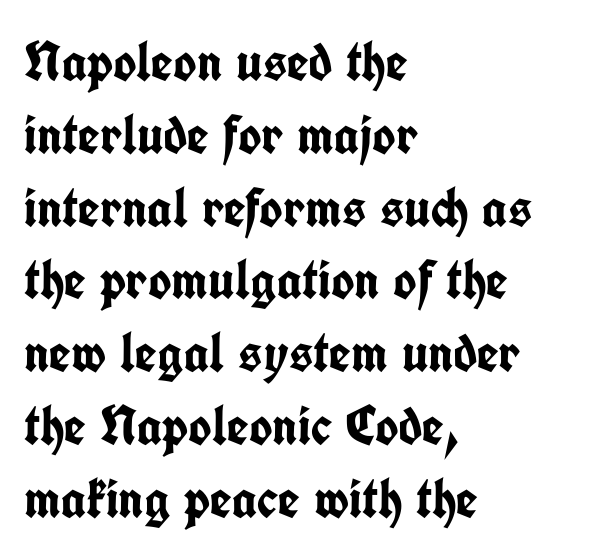
{"serif": "no", "italic": "no", "bold": "yes", "weight": "semibold", "width": "condensed", "stroke_contrast": "low", "x_height": "medium", "monospaced": "no", "underline": "no", "align": "left", "line_spacing": "normal", "line_spacing_ratio": 1.3, "letter_spacing": "normal", "letter_spacing_em": 0.0, "glyph_px": 56}
